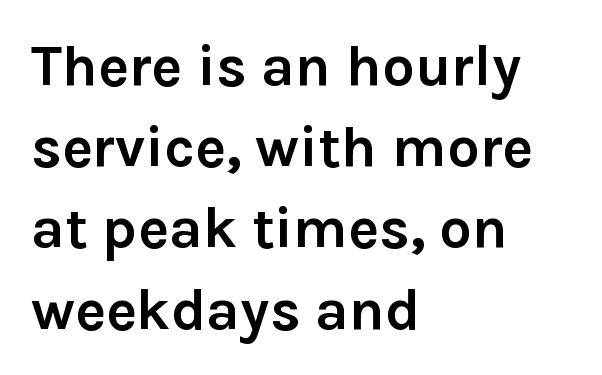
{"serif": "no", "italic": "no", "bold": "yes", "weight": "semibold", "width": "normal", "stroke_contrast": "low", "x_height": "medium", "monospaced": "no", "underline": "no", "align": "left", "line_spacing": "normal", "line_spacing_ratio": 1.4, "letter_spacing": "normal", "letter_spacing_em": 0.0, "glyph_px": 58}
